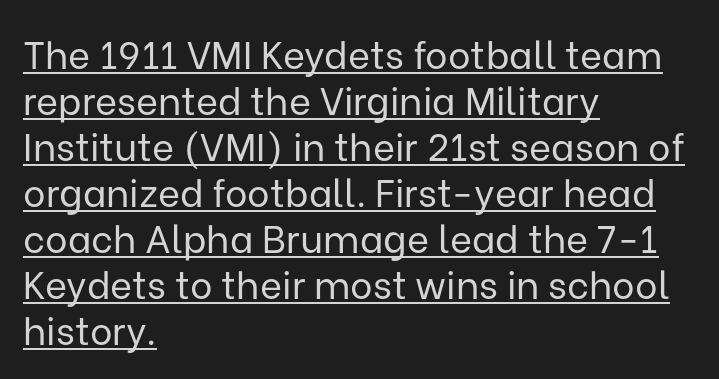
{"serif": "no", "italic": "no", "bold": "no", "weight": "regular", "width": "normal", "stroke_contrast": "low", "x_height": "medium", "monospaced": "no", "underline": "yes", "align": "left", "line_spacing_ratio": 1.21, "letter_spacing": "normal", "letter_spacing_em": 0.0, "glyph_px": 38}
